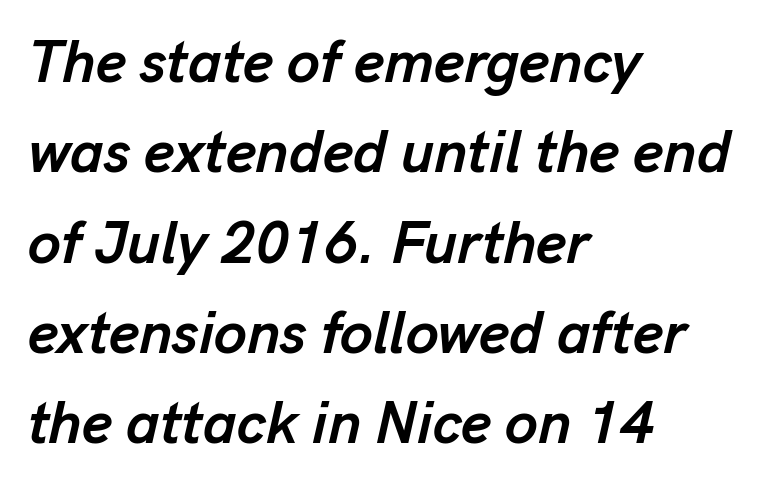
Q: Is the text bold? A: Yes.
Q: Is the text italic (slanted)? A: Yes, it leans right by about 13 degrees.
Q: Is the text underlined? A: No.
Q: How is the paragraph aligned? A: Left-aligned.
Q: Is the spacing between letters normal or unusually wide? A: Normal.
Q: Is the spacing between lines tight, normal or loose? A: Normal.
Q: Width (condensed, normal, or wide)? A: Normal.
Q: Stroke contrast? A: Low.
Q: x-height? A: Medium.
Q: Monospaced? A: No.
